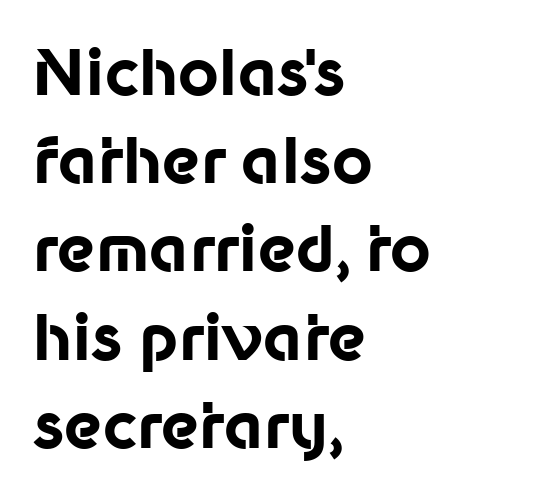
The image shows 63 px bold sans-serif type, upright; set left-aligned, normal line spacing (1.4x), normal letter spacing, not underlined; low stroke contrast and a medium x-height.
